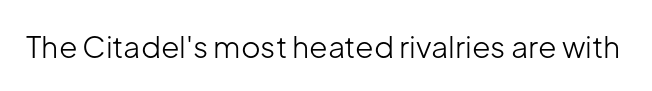
You can tell it's not italic because the verticals are truly vertical. Descender tails drop into unmarked territory. This is sans-serif lettering, the kind often seen on screens and signage. The passage shown is typed in a proportional face where columns would drift. Bold? No — there's no thickening of the strokes.
